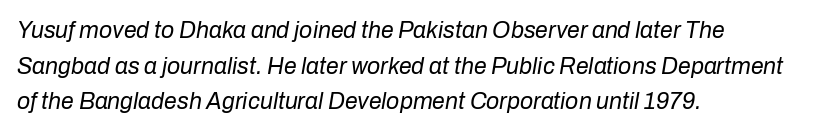
The image shows 23 px text type, italic (leaning right); set left-aligned, normal line spacing (1.55x), normal letter spacing, not underlined.
